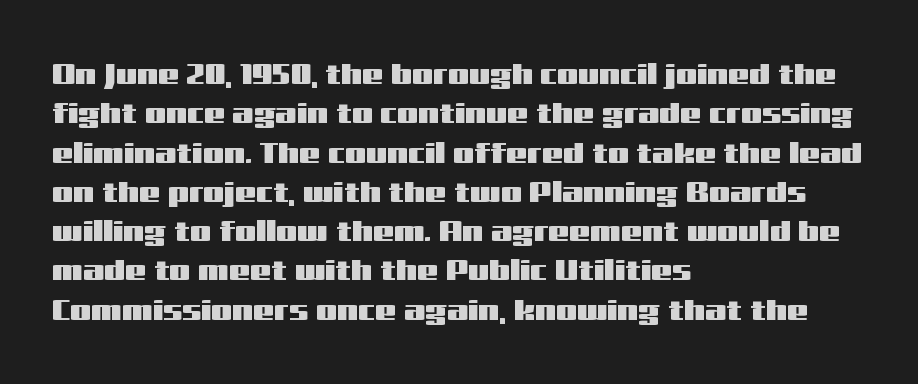
{"serif": "no", "italic": "no", "width": "wide", "stroke_contrast": "medium", "x_height": "medium", "monospaced": "no", "underline": "no", "align": "left", "line_spacing": "normal", "line_spacing_ratio": 1.31, "letter_spacing": "normal", "letter_spacing_em": 0.0, "glyph_px": 30}
